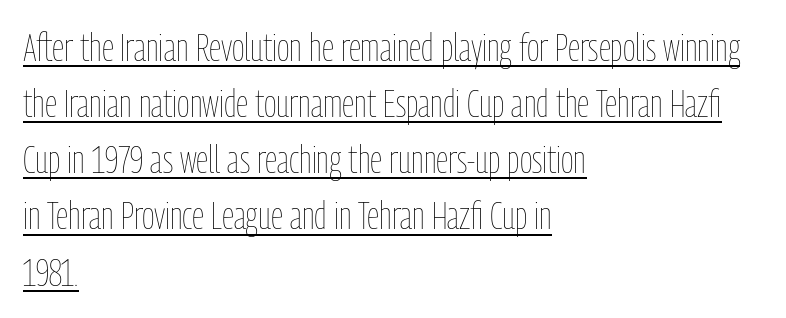
The image shows 39 px thin, condensed type, upright; set left-aligned, normal line spacing (1.44x), normal letter spacing, underlined; low stroke contrast and a medium x-height.
